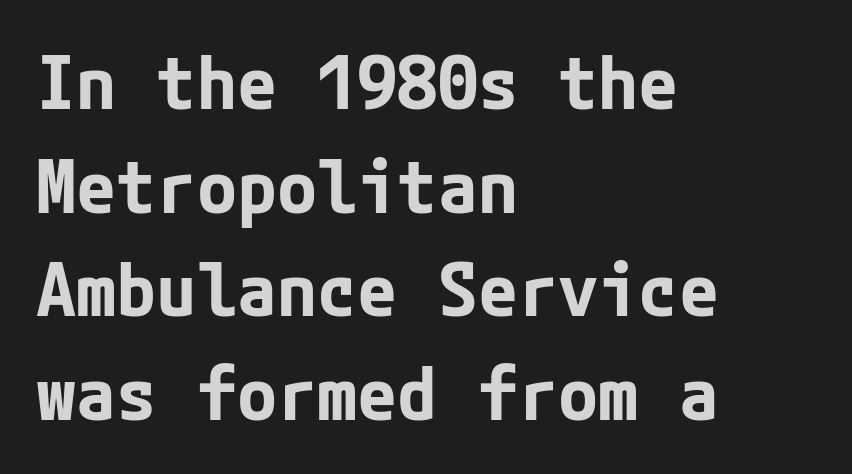
Students, note that the glyphs here touch the page at normal intervals. The characters look thick and weighty, a clear bold. Line spacing here is normal. Underlining? Definitely not there.
